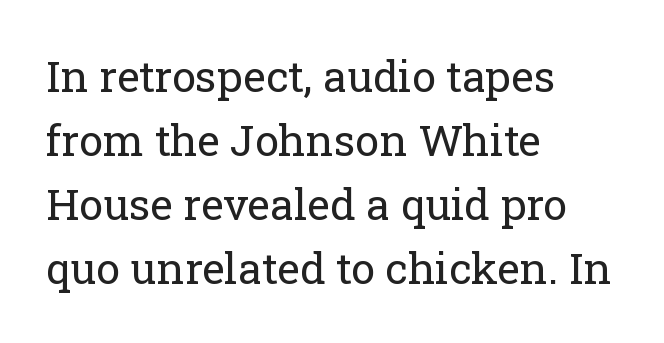
Q: Is the text bold? A: No.
Q: Is the text italic (slanted)? A: No, it is upright.
Q: Is the typeface a serif or a sans-serif typeface? A: Serif.
Q: Is the text underlined? A: No.
Q: How is the paragraph aligned? A: Left-aligned.
Q: Is the spacing between letters normal or unusually wide? A: Normal.
Q: Is the spacing between lines tight, normal or loose? A: Normal.
Q: Width (condensed, normal, or wide)? A: Normal.
Q: Stroke contrast? A: Low.
Q: x-height? A: Medium.
Q: Monospaced? A: No.
